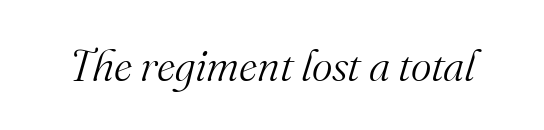
Q: Is the text bold? A: No.
Q: Is the text italic (slanted)? A: Yes, it leans right by about 16 degrees.
Q: Is the typeface a serif or a sans-serif typeface? A: Serif.
Q: Is the text underlined? A: No.
Q: Is the spacing between letters normal or unusually wide? A: Normal.
Q: Width (condensed, normal, or wide)? A: Normal.
Q: Stroke contrast? A: Medium.
Q: x-height? A: Small.
Q: Monospaced? A: No.
